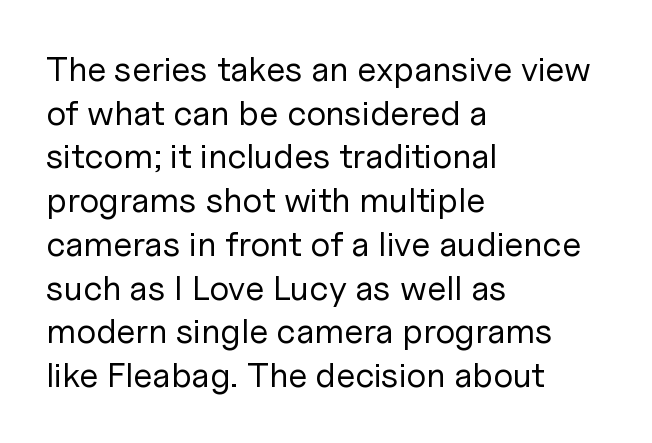
Q: Is the text bold? A: No.
Q: Is the text italic (slanted)? A: No, it is upright.
Q: Is the typeface a serif or a sans-serif typeface? A: Sans-serif.
Q: Is the text underlined? A: No.
Q: How is the paragraph aligned? A: Left-aligned.
Q: Is the spacing between letters normal or unusually wide? A: Normal.
Q: Is the spacing between lines tight, normal or loose? A: Normal.
Q: Width (condensed, normal, or wide)? A: Normal.
Q: Stroke contrast? A: Low.
Q: x-height? A: Medium.
Q: Monospaced? A: No.
